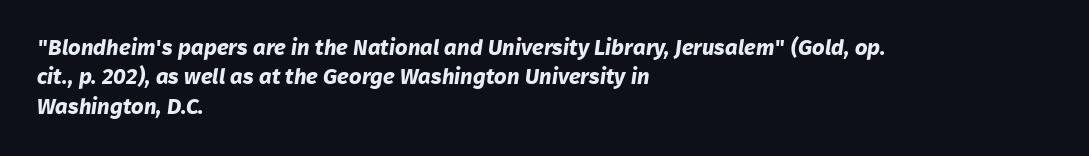
The image shows 22 px bold type; set left-aligned, normal line spacing (1.34x), normal letter spacing, not underlined.
